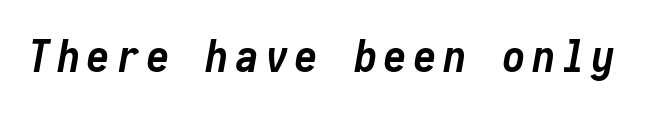
The image shows 45 px semibold, condensed type, italic (leaning right), monospaced; set not underlined; low stroke contrast and a medium x-height.
